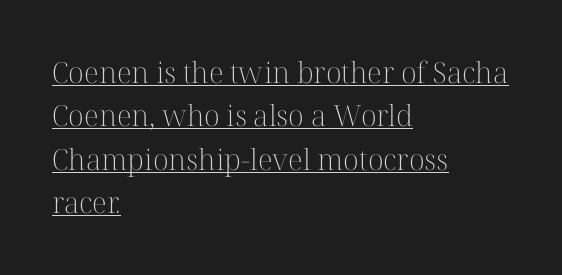
Q: Is the text bold? A: No.
Q: Is the text italic (slanted)? A: No, it is upright.
Q: Is the typeface a serif or a sans-serif typeface? A: Serif.
Q: Is the text underlined? A: Yes.
Q: How is the paragraph aligned? A: Left-aligned.
Q: Is the spacing between letters normal or unusually wide? A: Normal.
Q: Is the spacing between lines tight, normal or loose? A: Normal.
Q: Width (condensed, normal, or wide)? A: Normal.
Q: Stroke contrast? A: High.
Q: x-height? A: Medium.
Q: Monospaced? A: No.
